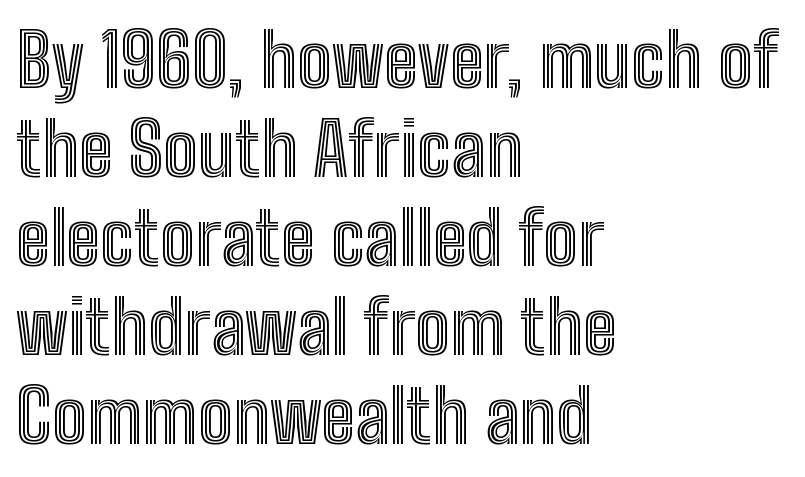
The image shows 73 px condensed type, upright; set left-aligned, line spacing 1.22x, normal letter spacing, not underlined; a medium x-height.
